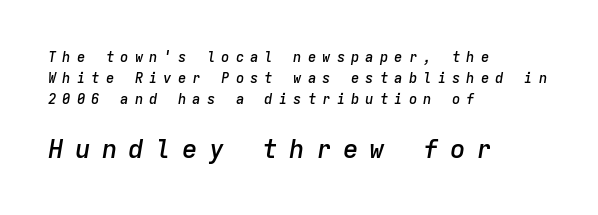
The rendering applies a slant to the glyphs. Firm but not heavy-handed strokes: this text is semibold. Underline: absent. The typesetter chose a ragged-right arrangement here.
